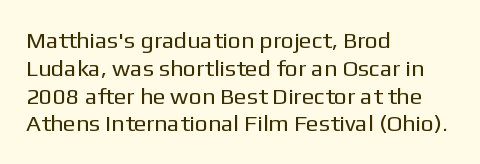
The image shows 23 px text type, upright; set left-aligned, line spacing 1.21x, normal letter spacing, not underlined.
